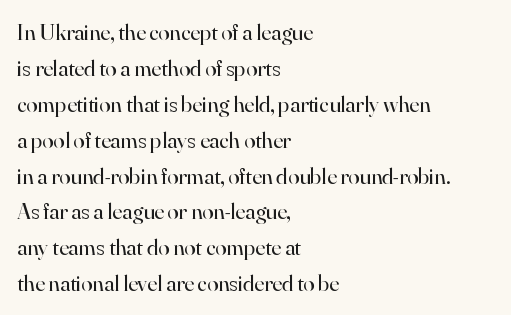
The image shows 23 px text type, upright; set left-aligned, normal line spacing (1.56x), normal letter spacing, not underlined.
